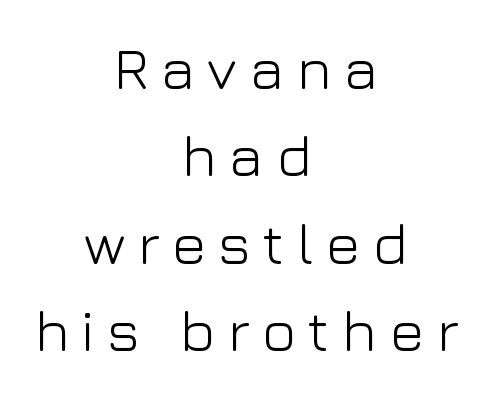
{"serif": "no", "italic": "no", "bold": "no", "weight": "light", "width": "normal", "stroke_contrast": "low", "x_height": "medium", "monospaced": "no", "underline": "no", "align": "center", "line_spacing": "normal", "line_spacing_ratio": 1.48, "letter_spacing": "wide", "letter_spacing_em": 0.2, "glyph_px": 59}
